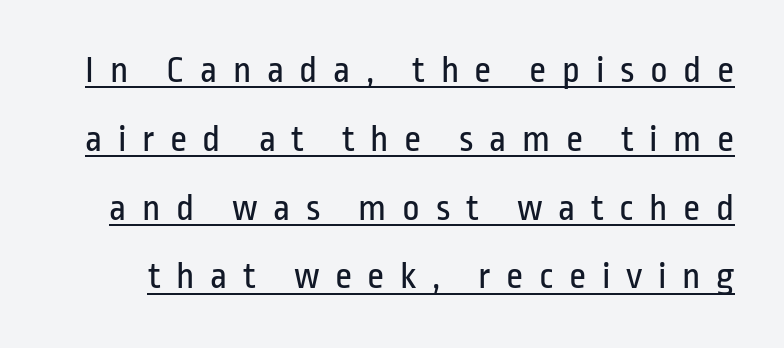
The image shows 38 px regular-weight, condensed sans-serif type, upright; set line spacing 1.81x, unusually wide letter spacing (+0.41 em), underlined; low stroke contrast and a medium x-height.
